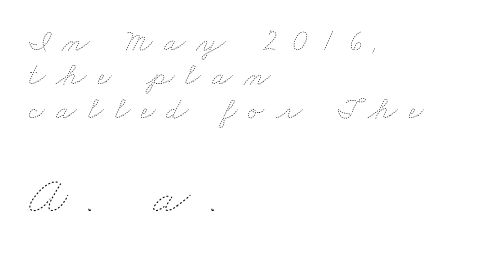
{"bold": "no", "weight": "thin", "width": "wide", "stroke_contrast": "low", "x_height": "small", "monospaced": "no", "underline": "no", "align": "left", "line_spacing": "tight", "line_spacing_ratio": 1.09, "letter_spacing": "wide", "letter_spacing_em": 0.36, "larger_block": "second", "size_ratio": 1.74, "glyph_px": 54}
